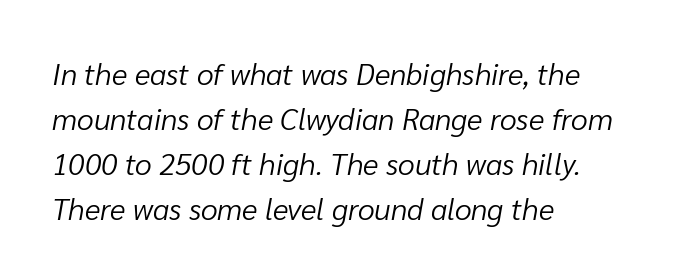
In CSS terms this would be text-align: left. Does extra space separate the letters? No, they use regular spacing. Is the stroke heavy? The answer is a plain regular-or-lighter. The foot of each line stays bare and open.
